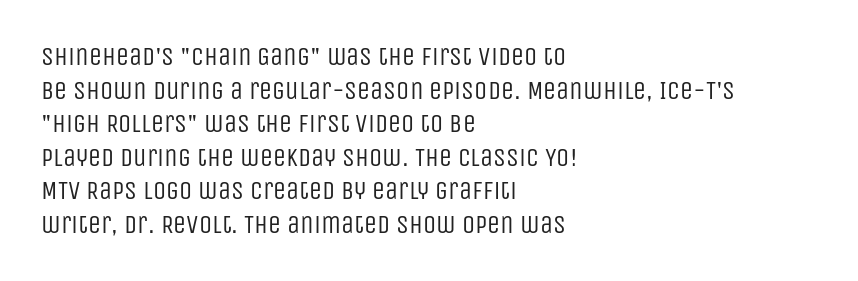
The image shows 26 px text type, upright; set left-aligned, normal line spacing (1.29x), normal letter spacing, not underlined.
